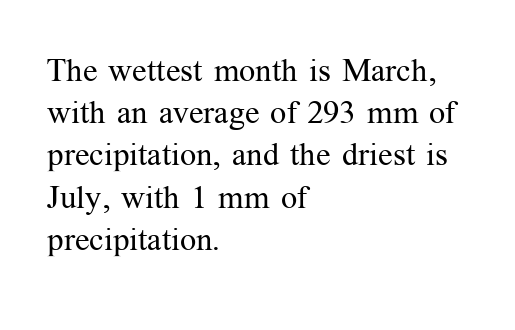
The image shows 32 px regular-weight serif type, upright; set left-aligned, normal line spacing (1.32x), normal letter spacing, not underlined; medium stroke contrast and a medium x-height.
